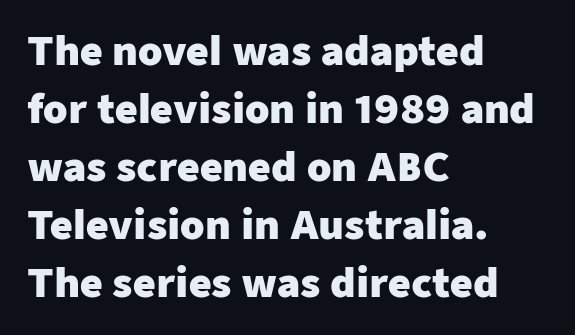
The image shows 39 px heavy sans-serif type, upright; set left-aligned, normal line spacing (1.49x), normal letter spacing, not underlined; low stroke contrast and a medium x-height.
